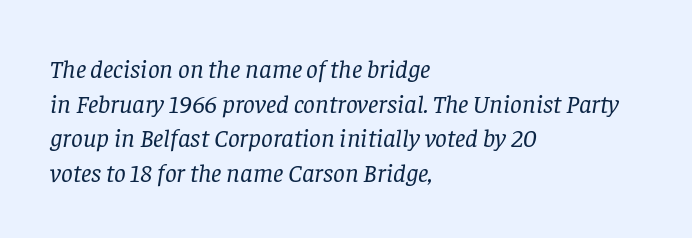
{"italic": "yes", "lean": "right", "slant_degrees": 8, "bold": "no", "underline": "no", "align": "left", "line_spacing": "normal", "line_spacing_ratio": 1.33, "letter_spacing": "normal", "letter_spacing_em": 0.0, "glyph_px": 26}
